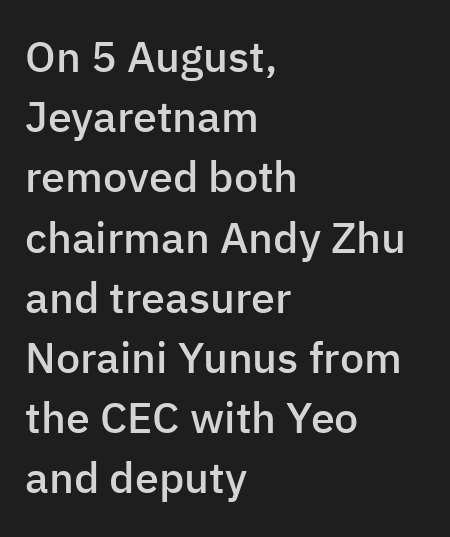
{"serif": "no", "italic": "no", "bold": "semi", "weight": "semibold", "width": "normal", "stroke_contrast": "low", "x_height": "medium", "monospaced": "no", "underline": "no", "align": "left", "line_spacing": "normal", "line_spacing_ratio": 1.4, "letter_spacing": "normal", "letter_spacing_em": 0.0, "glyph_px": 43}
